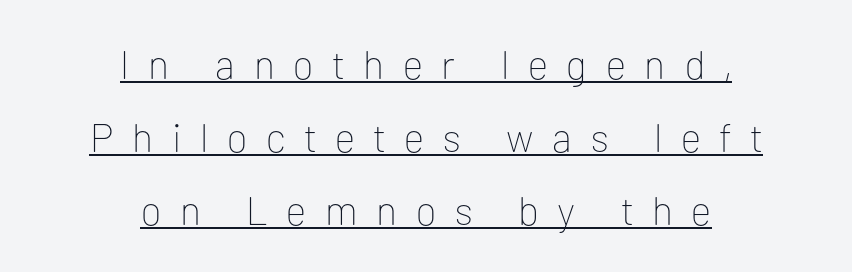
{"serif": "no", "italic": "no", "bold": "no", "weight": "thin", "width": "normal", "stroke_contrast": "low", "x_height": "medium", "monospaced": "no", "underline": "yes", "align": "center", "line_spacing_ratio": 1.82, "letter_spacing": "wide", "letter_spacing_em": 0.47, "glyph_px": 40}
